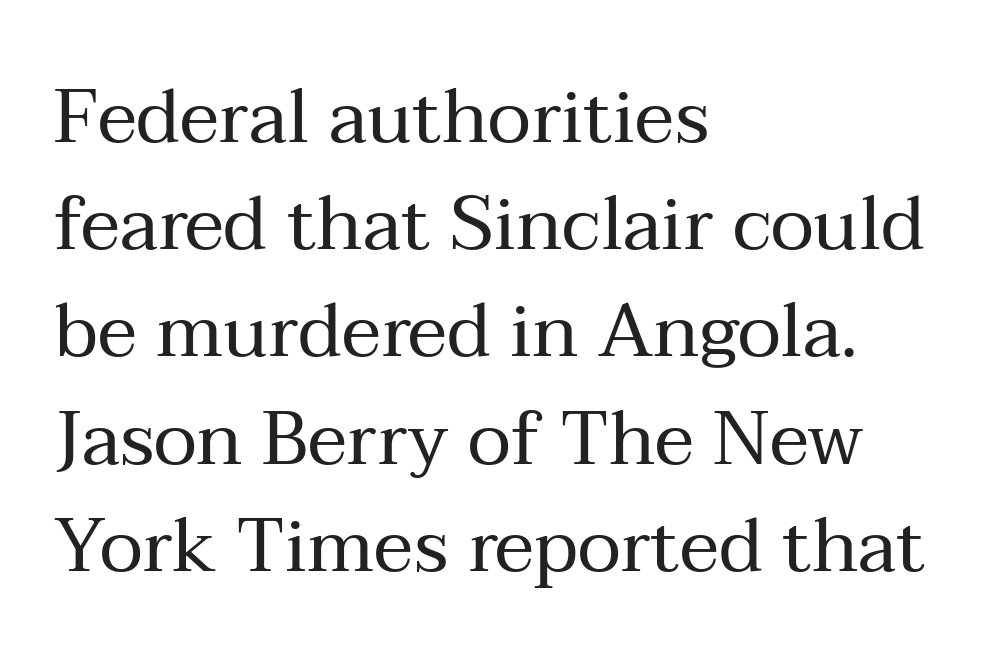
Q: Is the text bold? A: No.
Q: Is the text italic (slanted)? A: No, it is upright.
Q: Is the typeface a serif or a sans-serif typeface? A: Serif.
Q: Is the text underlined? A: No.
Q: How is the paragraph aligned? A: Left-aligned.
Q: Is the spacing between letters normal or unusually wide? A: Normal.
Q: Is the spacing between lines tight, normal or loose? A: Normal.
Q: Width (condensed, normal, or wide)? A: Normal.
Q: Stroke contrast? A: Medium.
Q: x-height? A: Medium.
Q: Monospaced? A: No.
